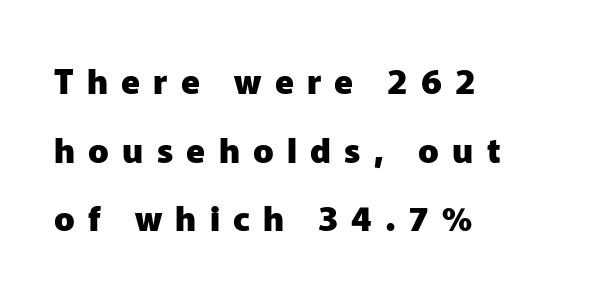
Q: Is the text bold? A: Yes.
Q: Is the text italic (slanted)? A: No, it is upright.
Q: Is the typeface a serif or a sans-serif typeface? A: Sans-serif.
Q: Is the text underlined? A: No.
Q: How is the paragraph aligned? A: Left-aligned.
Q: Is the spacing between letters normal or unusually wide? A: Unusually wide.
Q: Is the spacing between lines tight, normal or loose? A: Loose.
Q: Width (condensed, normal, or wide)? A: Normal.
Q: Stroke contrast? A: Low.
Q: x-height? A: Medium.
Q: Monospaced? A: No.
